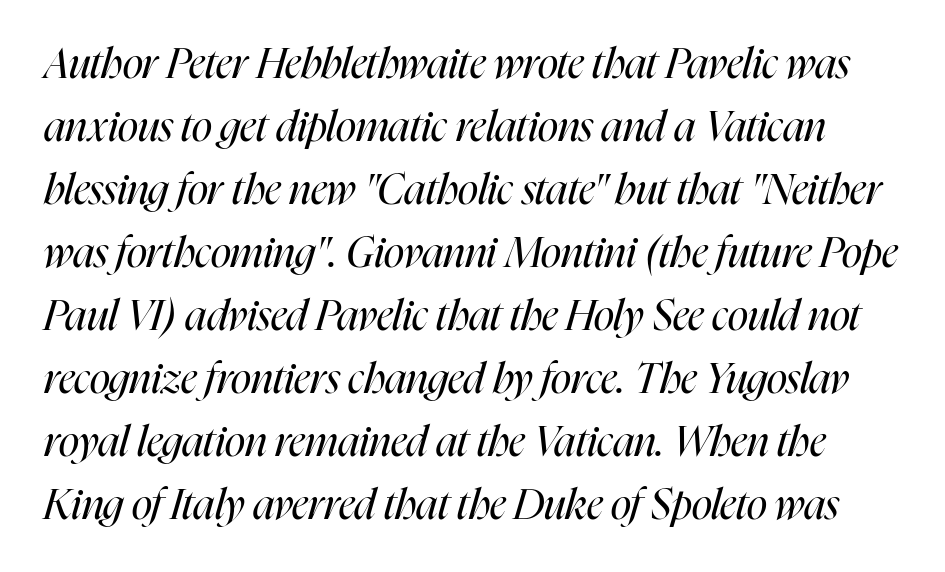
The image shows 42 px regular-weight, condensed type, italic (leaning right); set normal line spacing (1.5x), normal letter spacing, not underlined; high stroke contrast and a medium x-height.
